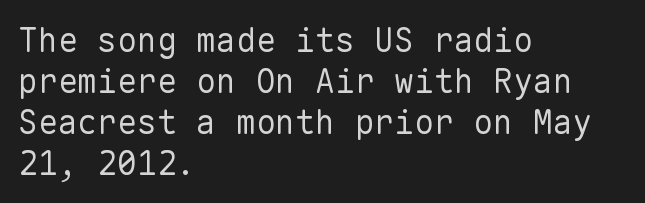
{"serif": "no", "italic": "no", "bold": "no", "weight": "regular", "width": "normal", "stroke_contrast": "low", "x_height": "medium", "monospaced": "yes", "underline": "no", "align": "left", "line_spacing_ratio": 1.24, "letter_spacing": "normal", "letter_spacing_em": 0.0, "glyph_px": 33}
